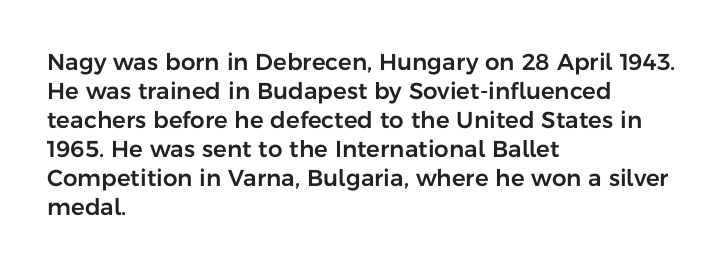
Posture: straight, roman, zero tilt. The passage shown is not underscored anywhere. The rendering anchors every line to the left-hand side. The gaps between neighbouring characters are ordinary and unremarkable.
